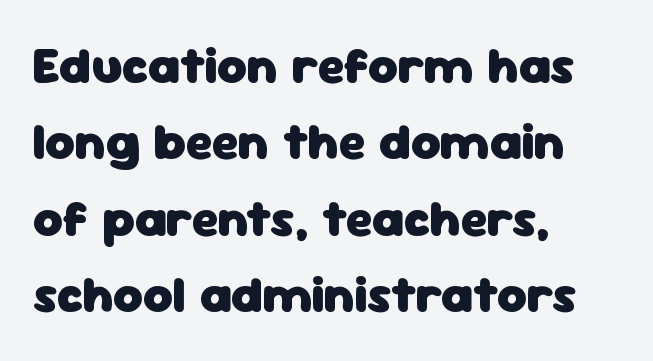
Q: Is the text bold? A: Yes.
Q: Is the text italic (slanted)? A: No, it is upright.
Q: Is the typeface a serif or a sans-serif typeface? A: Sans-serif.
Q: Is the text underlined? A: No.
Q: How is the paragraph aligned? A: Left-aligned.
Q: Is the spacing between letters normal or unusually wide? A: Normal.
Q: Is the spacing between lines tight, normal or loose? A: Normal.
Q: Width (condensed, normal, or wide)? A: Normal.
Q: Stroke contrast? A: Low.
Q: x-height? A: Medium.
Q: Monospaced? A: No.
